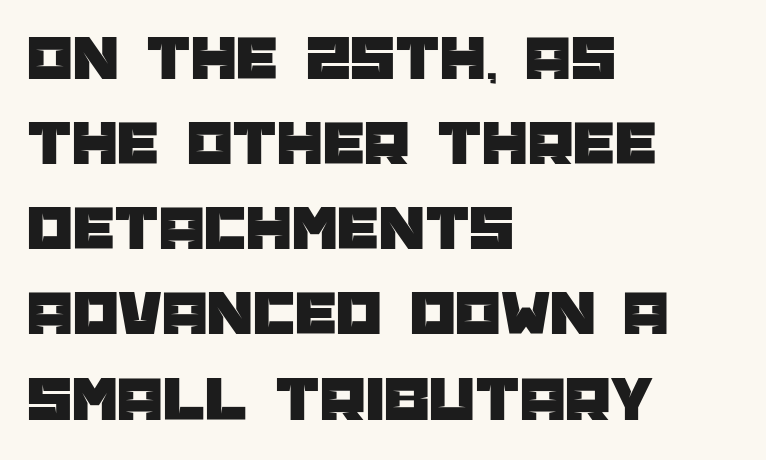
The image shows 65 px sans-serif type, upright; set left-aligned, normal line spacing (1.31x), normal letter spacing, not underlined; low stroke contrast and a large x-height.
